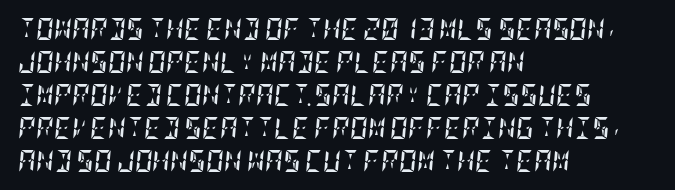
{"italic": "yes", "lean": "right", "slant_degrees": 5, "bold": "yes", "underline": "no", "align": "left", "line_spacing": "normal", "line_spacing_ratio": 1.5, "letter_spacing": "normal", "letter_spacing_em": 0.0, "glyph_px": 22}
